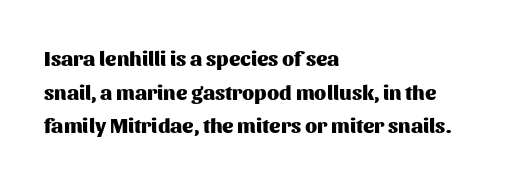
Q: Is the text bold? A: Yes.
Q: Is the text italic (slanted)? A: No, it is upright.
Q: Is the text underlined? A: No.
Q: How is the paragraph aligned? A: Left-aligned.
Q: Is the spacing between letters normal or unusually wide? A: Normal.
Q: Is the spacing between lines tight, normal or loose? A: Normal.
